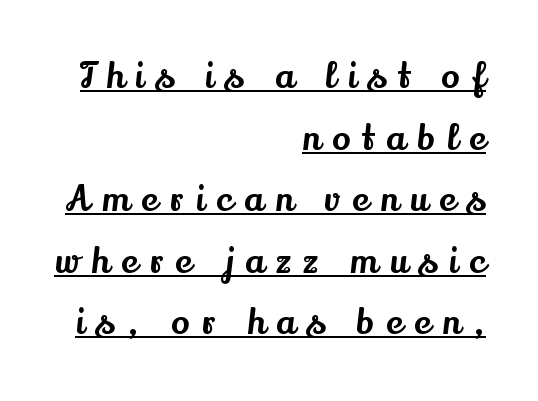
Q: Is the text italic (slanted)? A: Yes.
Q: Is the typeface a serif or a sans-serif typeface? A: Serif.
Q: Is the text underlined? A: Yes.
Q: How is the paragraph aligned? A: Right-aligned.
Q: Is the spacing between letters normal or unusually wide? A: Unusually wide.
Q: Width (condensed, normal, or wide)? A: Normal.
Q: Stroke contrast? A: Medium.
Q: x-height? A: Small.
Q: Monospaced? A: No.
